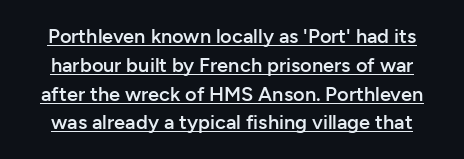
The passage shown is underscored from start to finish. Successive baselines arrive at the customary interval. Weight check: semibold — heavier than regular, not quite bold. Students, note that the glyphs here touch the page at normal intervals. Characters remain perfectly vertical along every line.
